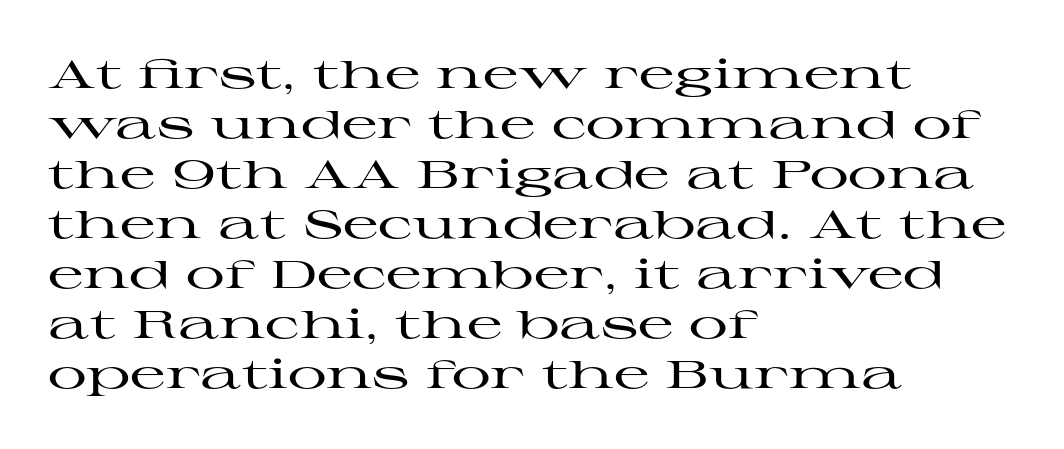
Spacing between characters is what you'd get straight out of the box. Check where the strokes stop: tiny serifs finish them off. The passage is arranged the way most books set body copy — flush left. Bare-footed words on every line.
